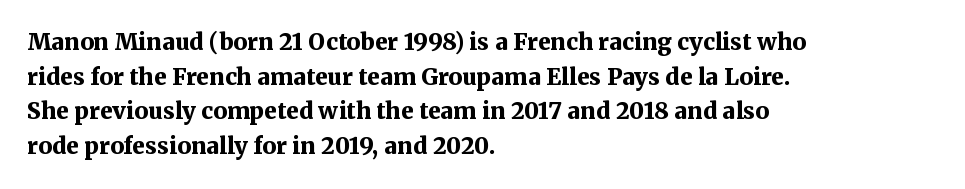
{"italic": "no", "bold": "yes", "underline": "no", "align": "left", "line_spacing": "normal", "line_spacing_ratio": 1.51, "letter_spacing": "normal", "letter_spacing_em": 0.0, "glyph_px": 23}
